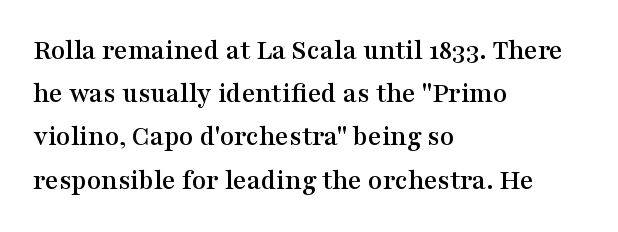
The image shows 29 px wide serif type, upright; set left-aligned, normal line spacing (1.49x), normal letter spacing, not underlined; medium stroke contrast and a medium x-height.
